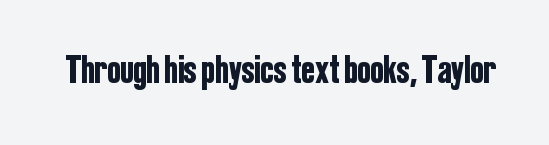
{"serif": "no", "italic": "no", "width": "condensed", "stroke_contrast": "low", "x_height": "medium", "monospaced": "no", "underline": "no", "letter_spacing": "normal", "letter_spacing_em": 0.0, "glyph_px": 40}
